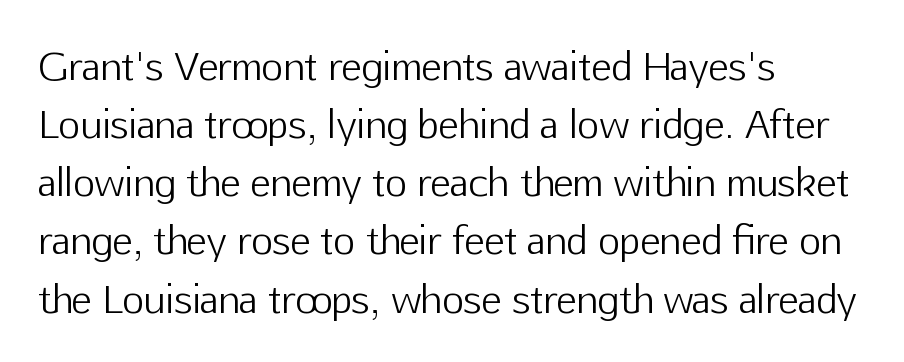
The leading is moderate, giving the passage an even texture. Compared with a centered layout, this one pins lines to the left instead. In terms of posture, this sample is upright. Here the glyphs are tracked normally, forming tight word shapes.
